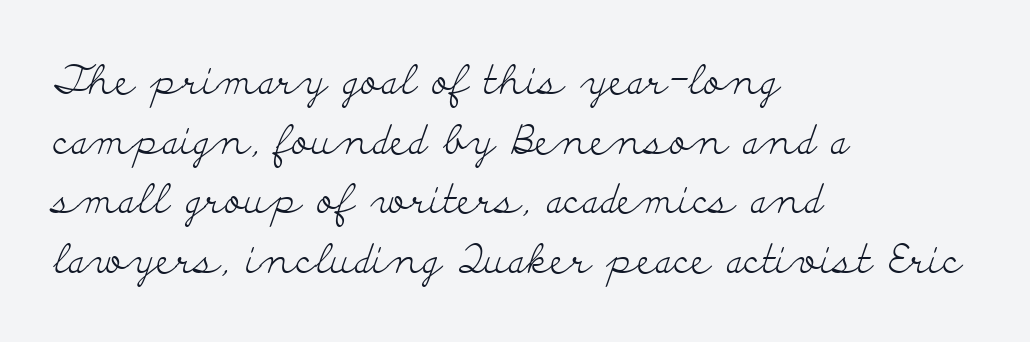
Here the designer chose a conventional face with non-uniform glyph widths. The zone under the glyphs is completely vacant. The rendering uses a moderate line-height, typical for paragraphs.
